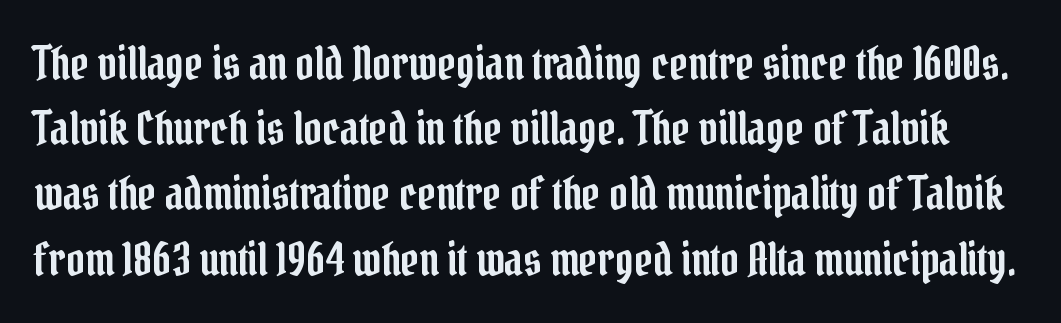
Q: Is the text italic (slanted)? A: No, it is upright.
Q: Is the typeface a serif or a sans-serif typeface? A: Serif.
Q: Is the text underlined? A: No.
Q: Is the spacing between letters normal or unusually wide? A: Normal.
Q: Is the spacing between lines tight, normal or loose? A: Normal.
Q: Width (condensed, normal, or wide)? A: Condensed.
Q: Stroke contrast? A: Low.
Q: x-height? A: Medium.
Q: Monospaced? A: No.
